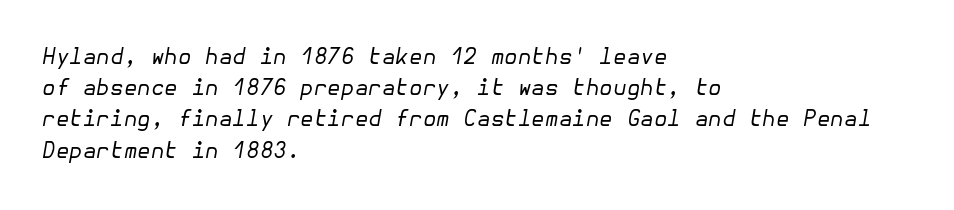
{"italic": "yes", "lean": "right", "slant_degrees": 10, "bold": "no", "underline": "no", "align": "left", "line_spacing": "normal", "line_spacing_ratio": 1.42, "letter_spacing": "normal", "letter_spacing_em": 0.0, "glyph_px": 22}
